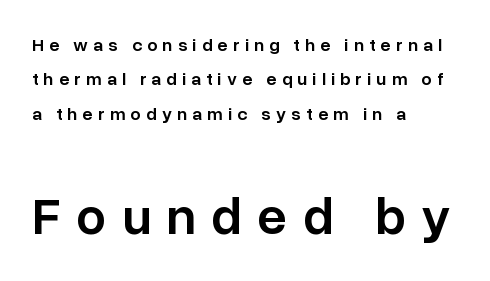
{"serif": "no", "italic": "no", "bold": "semi", "weight": "semibold", "width": "normal", "stroke_contrast": "low", "x_height": "medium", "monospaced": "no", "underline": "no", "align": "left", "line_spacing": "loose", "line_spacing_ratio": 1.91, "letter_spacing": "wide", "letter_spacing_em": 0.29, "larger_block": "second", "size_ratio": 2.94, "glyph_px": 53}
